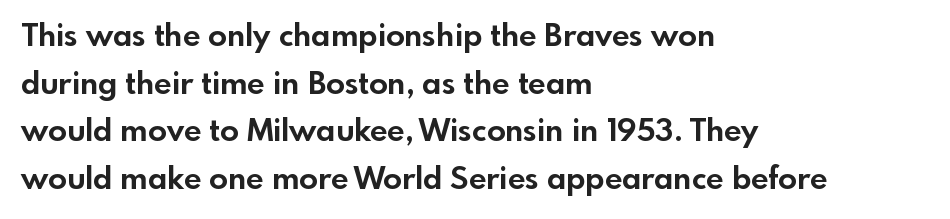
Stroke thickness is high; the sample reads as a true bold. A typesetter would mark this as roman, not italic. Proportional: the letters do not fall into vertical columns. These lines stack with their left ends in a neat column. The rendering keeps characters at their native spacing. The rows are spaced the way most documents space them.
